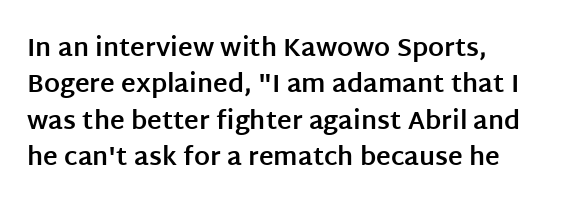
{"italic": "no", "bold": "yes", "underline": "no", "align": "left", "line_spacing": "normal", "line_spacing_ratio": 1.46, "letter_spacing": "normal", "letter_spacing_em": 0.0, "glyph_px": 25}
